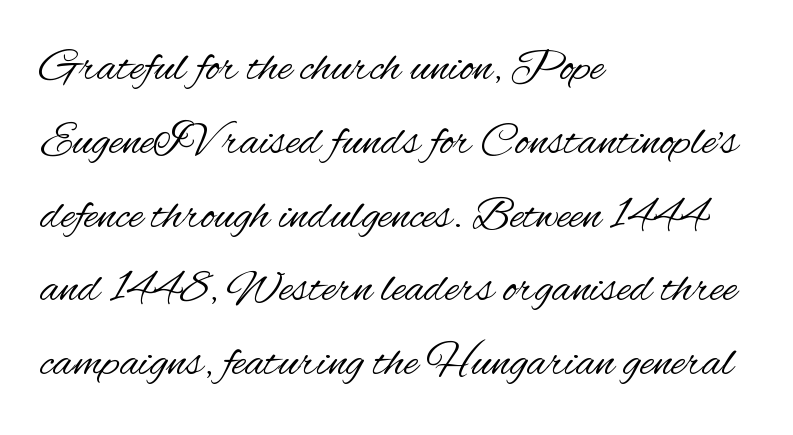
Q: Is the text bold? A: No.
Q: Is the text italic (slanted)? A: Yes.
Q: Is the typeface a serif or a sans-serif typeface? A: Sans-serif.
Q: Is the text underlined? A: No.
Q: How is the paragraph aligned? A: Left-aligned.
Q: Is the spacing between letters normal or unusually wide? A: Normal.
Q: Is the spacing between lines tight, normal or loose? A: Normal.
Q: Width (condensed, normal, or wide)? A: Condensed.
Q: Stroke contrast? A: Medium.
Q: x-height? A: Small.
Q: Monospaced? A: No.
